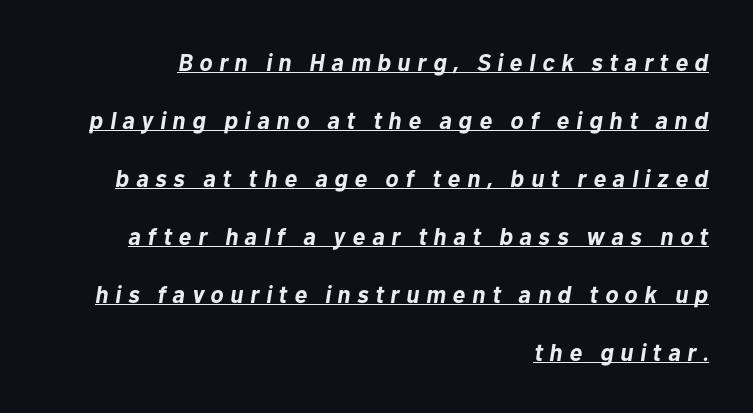
The image shows 24 px bold type, italic (leaning right); set right-aligned, loose line spacing (2.42x), unusually wide letter spacing (+0.28 em), underlined.
